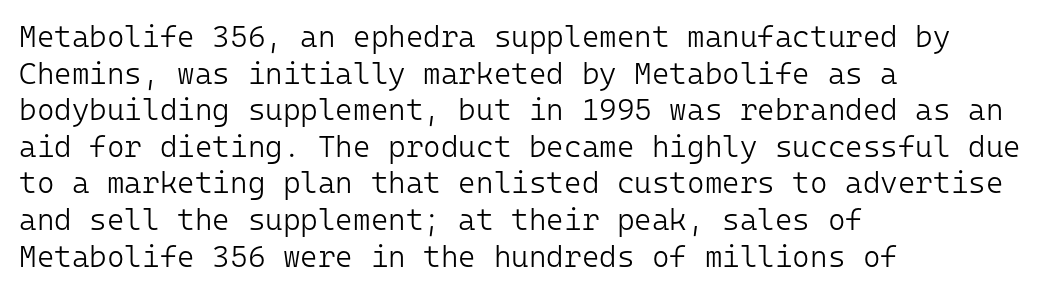
{"serif": "no", "italic": "no", "bold": "no", "weight": "light", "width": "normal", "stroke_contrast": "low", "x_height": "medium", "monospaced": "yes", "underline": "no", "align": "left", "line_spacing_ratio": 1.22, "letter_spacing": "normal", "letter_spacing_em": 0.0, "glyph_px": 30}
